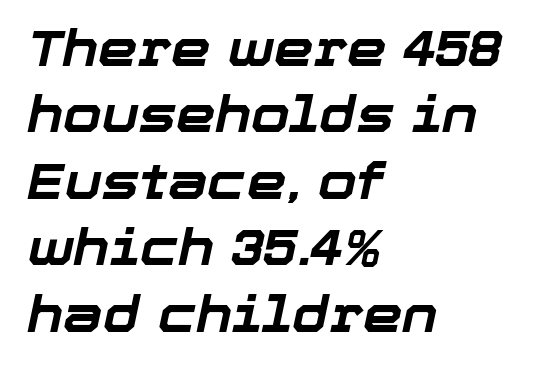
Here the designer chose a conventional face with non-uniform glyph widths. Plenty of ink on the page — the face is bold. Where is the straight margin? On the left. Rows of type keep a routine distance in the vertical direction. The space beneath each line is pristine and unruled.
